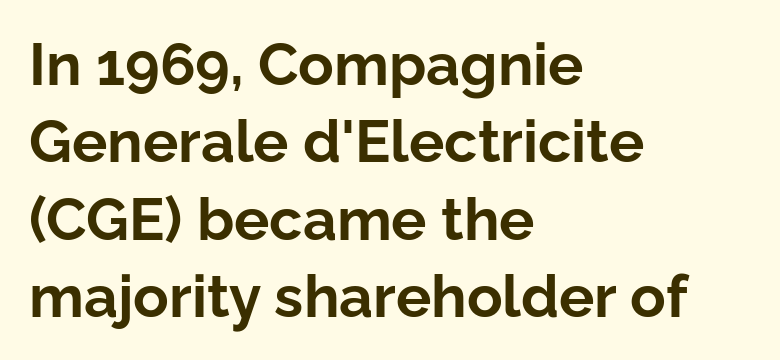
{"serif": "no", "italic": "no", "bold": "yes", "weight": "bold", "width": "normal", "stroke_contrast": "low", "x_height": "medium", "monospaced": "no", "underline": "no", "align": "left", "line_spacing": "normal", "line_spacing_ratio": 1.31, "letter_spacing": "normal", "letter_spacing_em": 0.0, "glyph_px": 59}
